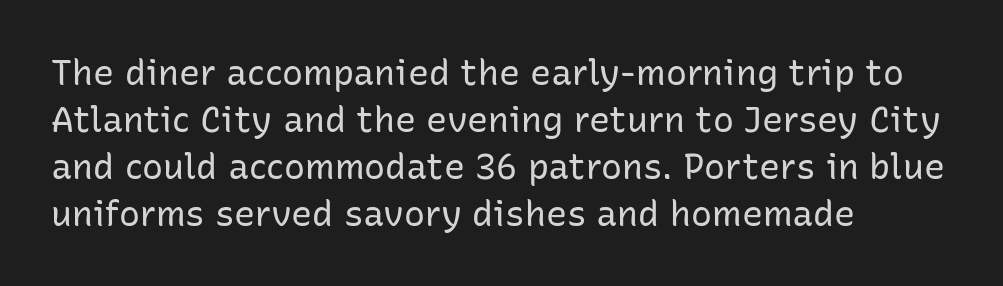
{"serif": "no", "italic": "no", "bold": "no", "weight": "regular", "width": "normal", "stroke_contrast": "low", "x_height": "medium", "monospaced": "no", "underline": "no", "align": "left", "line_spacing": "normal", "line_spacing_ratio": 1.34, "letter_spacing": "normal", "letter_spacing_em": 0.0, "glyph_px": 35}
